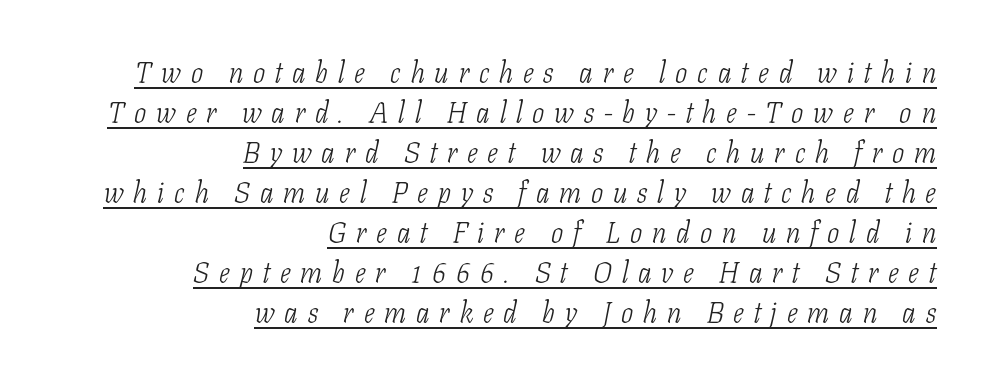
{"serif": "yes", "italic": "yes", "lean": "right", "slant_degrees": 11, "bold": "no", "weight": "light", "width": "condensed", "stroke_contrast": "low", "x_height": "medium", "monospaced": "no", "underline": "yes", "align": "right", "line_spacing": "normal", "line_spacing_ratio": 1.38, "letter_spacing": "wide", "letter_spacing_em": 0.34, "glyph_px": 29}
